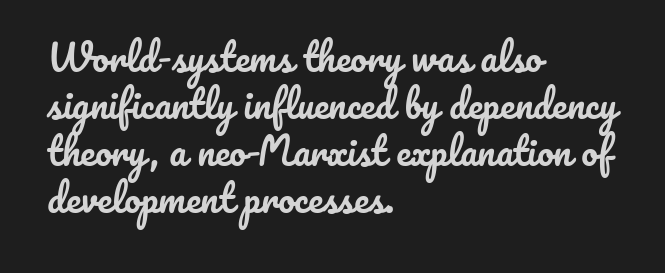
{"width": "normal", "stroke_contrast": "low", "x_height": "small", "monospaced": "no", "underline": "no", "align": "left", "line_spacing": "normal", "line_spacing_ratio": 1.27, "letter_spacing": "normal", "letter_spacing_em": 0.0, "glyph_px": 37}
